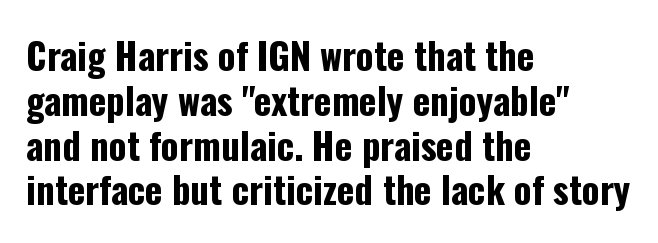
I'd call this a sans setting — the letters go barefoot. No word sits above an underline. These words are printed bold, with thick strokes throughout. Every stem runs plumb, perpendicular to the baseline.
